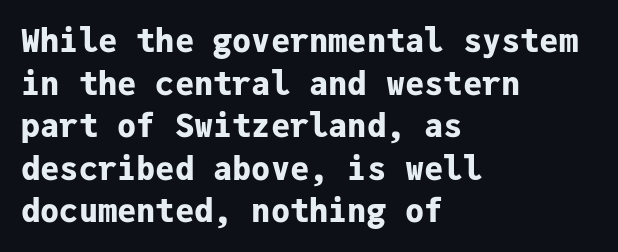
The image shows 32 px bold sans-serif type, upright, monospaced; set left-aligned, normal line spacing (1.33x), normal letter spacing, not underlined; low stroke contrast and a medium x-height.
